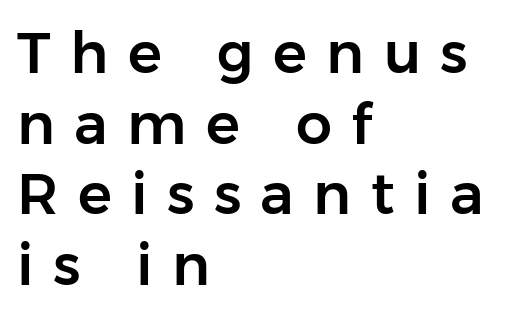
Q: Is the text italic (slanted)? A: No, it is upright.
Q: Is the typeface a serif or a sans-serif typeface? A: Sans-serif.
Q: Is the text underlined? A: No.
Q: How is the paragraph aligned? A: Left-aligned.
Q: Is the spacing between letters normal or unusually wide? A: Unusually wide.
Q: Width (condensed, normal, or wide)? A: Normal.
Q: Stroke contrast? A: Low.
Q: x-height? A: Medium.
Q: Monospaced? A: No.
